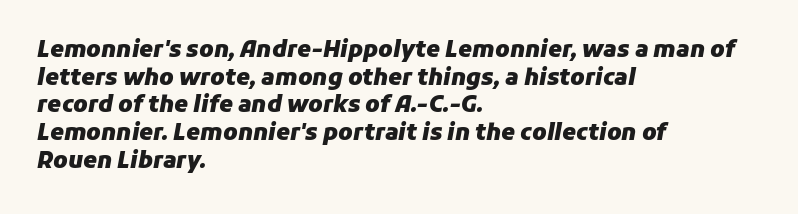
The image shows 22 px bold type, italic (leaning right); set left-aligned, normal line spacing (1.26x), normal letter spacing, not underlined.
